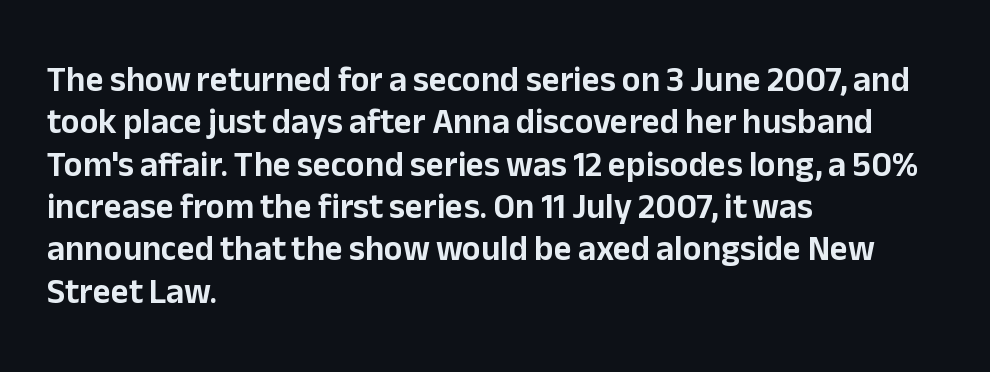
The image shows 35 px sans-serif type, upright; set left-aligned, line spacing 1.21x, normal letter spacing, not underlined; low stroke contrast and a medium x-height.
